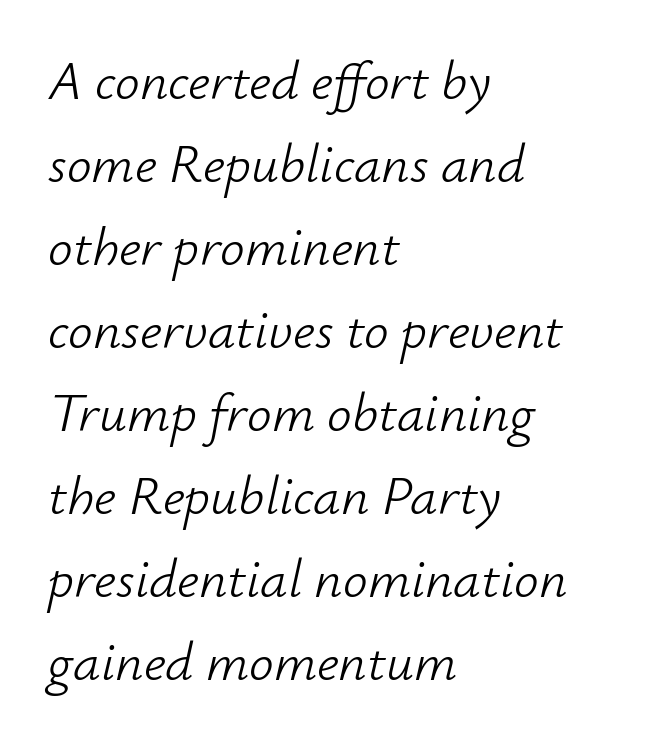
{"italic": "yes", "lean": "right", "slant_degrees": 12, "bold": "no", "weight": "light", "width": "normal", "stroke_contrast": "low", "x_height": "small", "monospaced": "no", "underline": "no", "align": "left", "line_spacing": "normal", "line_spacing_ratio": 1.51, "letter_spacing": "normal", "letter_spacing_em": 0.0, "glyph_px": 55}
